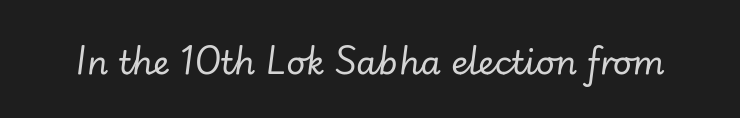
There is no visible air inserted between adjacent glyphs. A light-to-regular cut is what we see here. Character widths vary here, with narrow letters taking less room than wide ones. Underlining? Definitely not there. The font's italic variant was chosen for this text.
